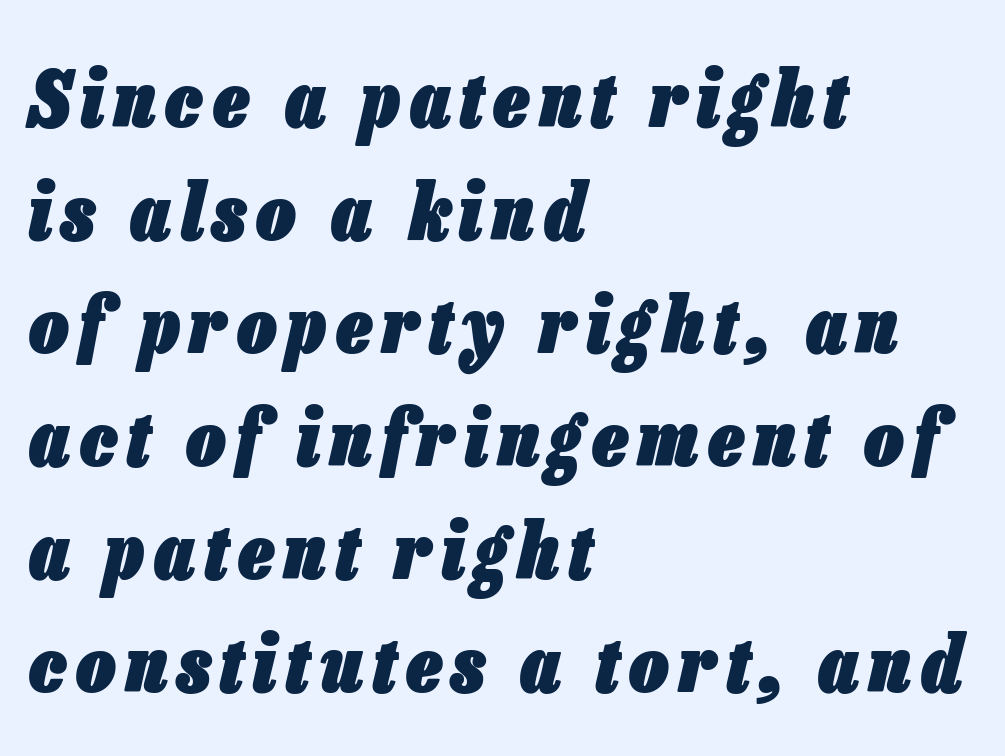
{"italic": "yes", "lean": "right", "slant_degrees": 13, "bold": "yes", "weight": "heavy", "width": "condensed", "stroke_contrast": "low", "x_height": "medium", "monospaced": "no", "underline": "no", "align": "left", "line_spacing": "normal", "line_spacing_ratio": 1.45, "glyph_px": 78}
